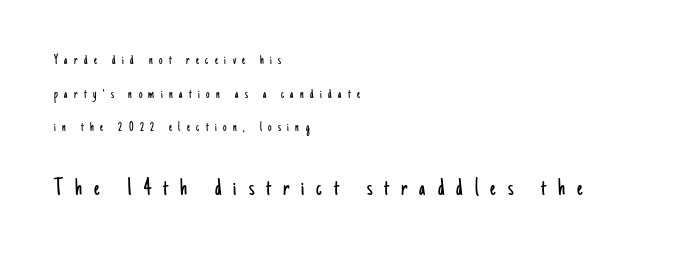
The image shows 26 px text type, upright; set left-aligned, loose line spacing (2.4x), unusually wide letter spacing (+0.46 em), not underlined; the second (bottom) block is 1.86x larger.
